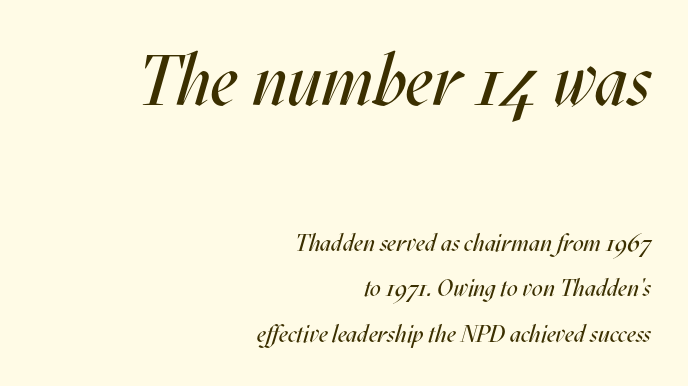
Q: Is the text bold? A: No.
Q: Is the text italic (slanted)? A: Yes, it leans right by about 17 degrees.
Q: Is the text underlined? A: No.
Q: How is the paragraph aligned? A: Right-aligned.
Q: Is the spacing between letters normal or unusually wide? A: Normal.
Q: Which block of text is set in a larger size, the first (top) or the second (bottom)? A: The first (top) one.
Q: Width (condensed, normal, or wide)? A: Condensed.
Q: Stroke contrast? A: Medium.
Q: x-height? A: Large.
Q: Monospaced? A: No.
